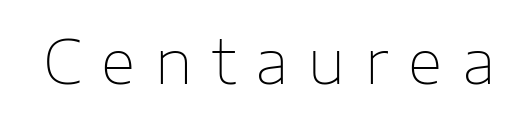
Q: Is the text bold? A: No.
Q: Is the text italic (slanted)? A: No, it is upright.
Q: Is the typeface a serif or a sans-serif typeface? A: Sans-serif.
Q: Is the text underlined? A: No.
Q: Is the spacing between letters normal or unusually wide? A: Unusually wide.
Q: Width (condensed, normal, or wide)? A: Normal.
Q: Stroke contrast? A: Low.
Q: x-height? A: Medium.
Q: Monospaced? A: No.
